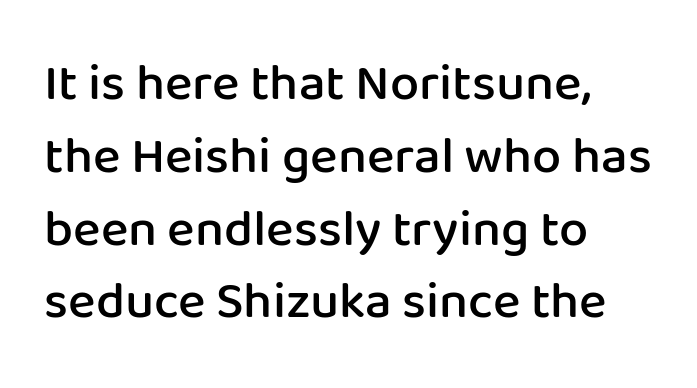
The space between consecutive lines is moderate. The characters look somewhat weighty, a semibold short of true bold. Standard letterfit; no display-style spreading of the glyphs. When letters stand straight like this, we call the style roman or upright. Words float on clear page, feet unadorned. The compositor pushed each line to the left boundary.
